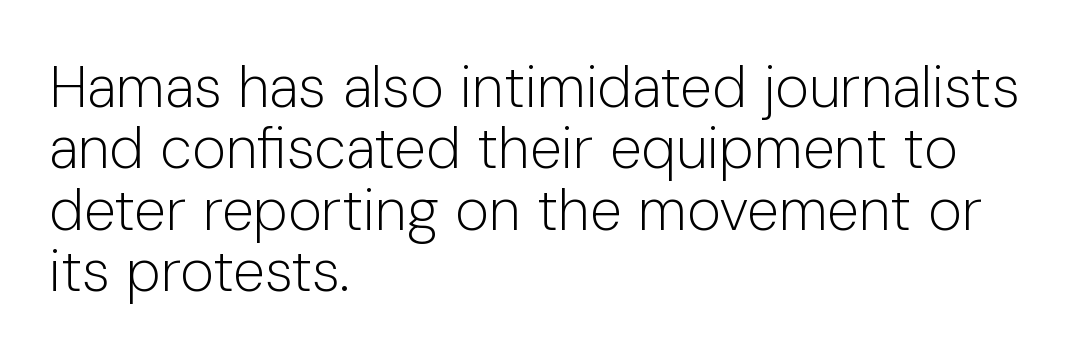
The image shows 58 px light sans-serif type, upright; set left-aligned, tight line spacing (1.06x), normal letter spacing, not underlined; low stroke contrast and a medium x-height.
